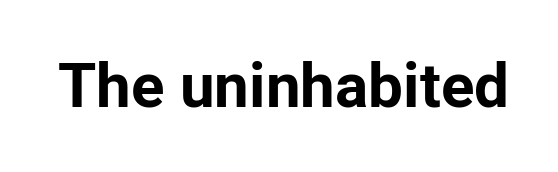
Q: Is the text bold? A: Yes.
Q: Is the text italic (slanted)? A: No, it is upright.
Q: Is the typeface a serif or a sans-serif typeface? A: Sans-serif.
Q: Is the text underlined? A: No.
Q: Is the spacing between letters normal or unusually wide? A: Normal.
Q: Width (condensed, normal, or wide)? A: Normal.
Q: Stroke contrast? A: Low.
Q: x-height? A: Medium.
Q: Monospaced? A: No.
